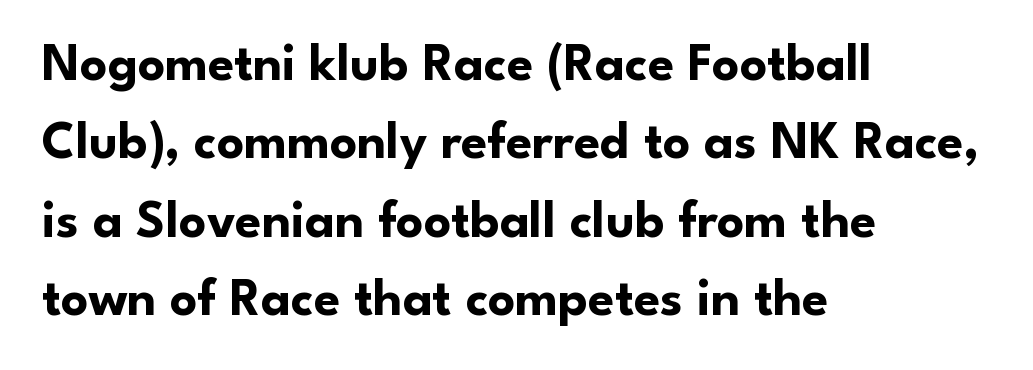
{"serif": "no", "italic": "no", "bold": "yes", "weight": "bold", "width": "normal", "stroke_contrast": "low", "x_height": "small", "monospaced": "no", "underline": "no", "align": "left", "line_spacing": "normal", "line_spacing_ratio": 1.48, "letter_spacing": "normal", "letter_spacing_em": 0.0, "glyph_px": 53}
